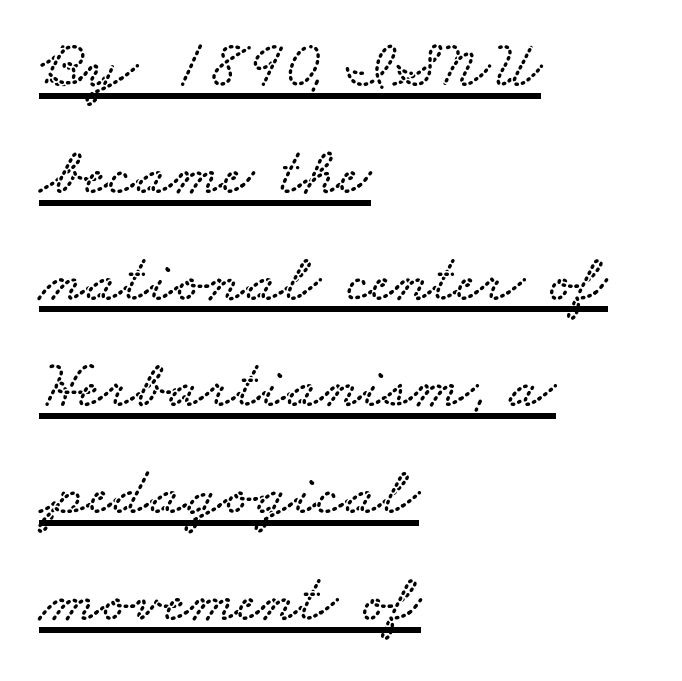
{"serif": "yes", "width": "wide", "stroke_contrast": "low", "x_height": "small", "monospaced": "no", "underline": "yes", "align": "left", "line_spacing": "normal", "line_spacing_ratio": 1.57, "letter_spacing": "normal", "letter_spacing_em": 0.0, "glyph_px": 68}
